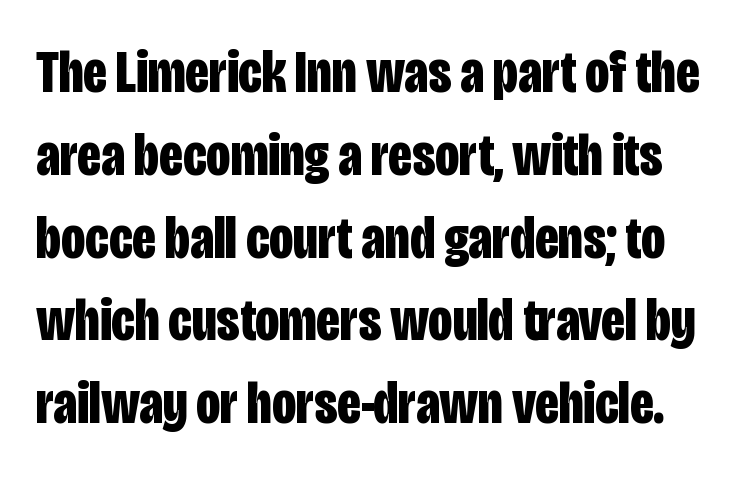
In terms of letterform style, serifs are entirely absent. The horizontal fit of the characters is conventional and even. The vertical gap from one line to the next is medium. Looks like regular typesetting: each glyph gets only the width it needs. Is there any slant? The stems are plumb.
